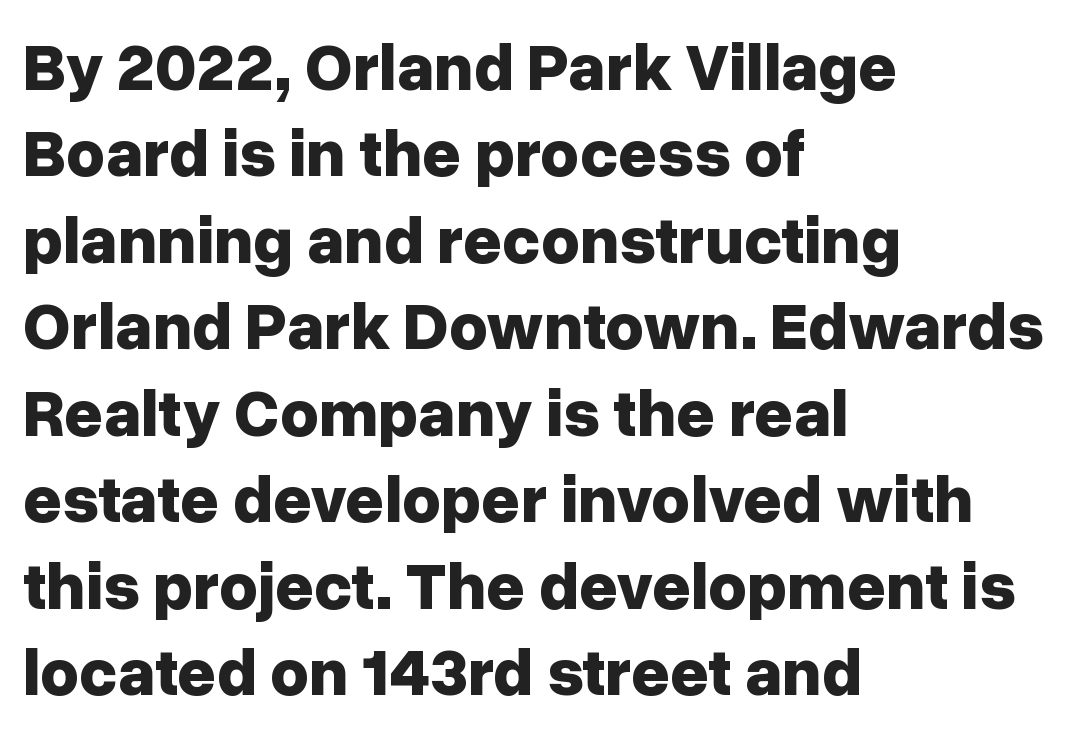
The image shows 67 px bold sans-serif type, upright; set left-aligned, normal line spacing (1.29x), normal letter spacing, not underlined; low stroke contrast and a medium x-height.
